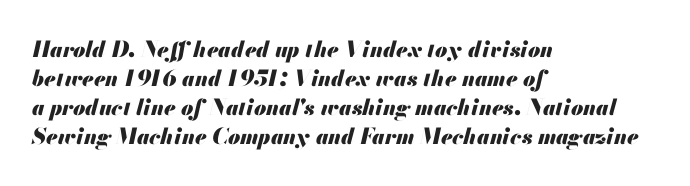
Q: Is the text bold? A: Yes.
Q: Is the text italic (slanted)? A: Yes, it leans right by about 13 degrees.
Q: Is the text underlined? A: No.
Q: How is the paragraph aligned? A: Left-aligned.
Q: Is the spacing between letters normal or unusually wide? A: Normal.
Q: Is the spacing between lines tight, normal or loose? A: Normal.
